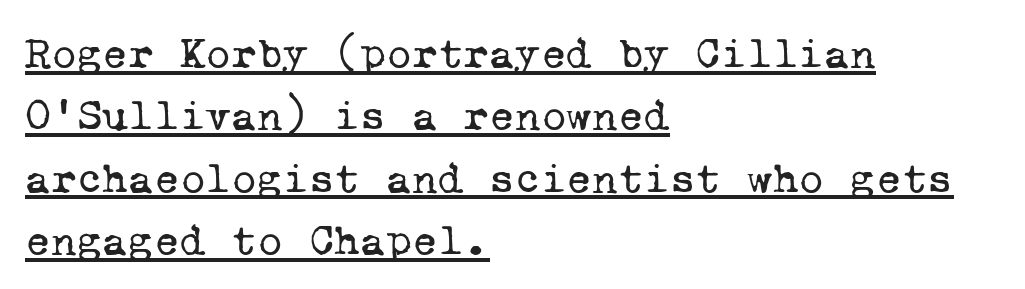
This sample has the even, mechanical cadence of fixed-width lettering. The strokes carry an ordinary text weight at most. Underlining? Definitely there. The ragged edge is on the right, which tells us the setting is flush left. Words appear dense and cohesive because spacing is normal. In terms of letterform style, serifs are clearly present.
